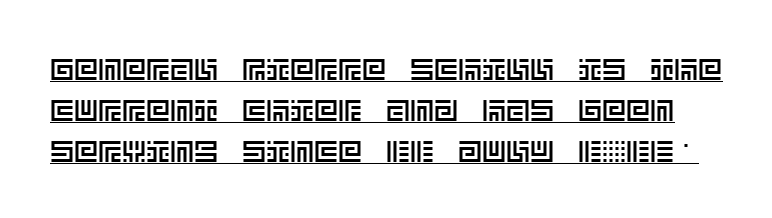
Q: Is the text italic (slanted)? A: No, it is upright.
Q: Is the text underlined? A: Yes.
Q: Is the spacing between letters normal or unusually wide? A: Normal.
Q: Is the spacing between lines tight, normal or loose? A: Normal.
Q: Width (condensed, normal, or wide)? A: Normal.
Q: x-height? A: Large.
